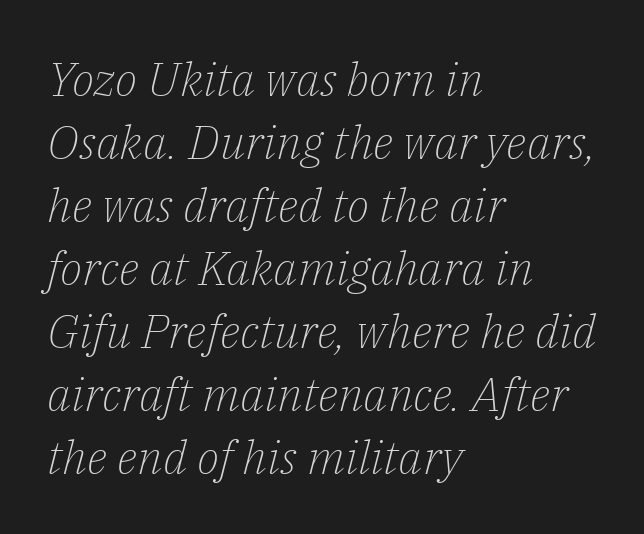
Do the characters align in a grid? No, the font is proportional. Think standard paragraph weight, or any step lighter than that. Casual observation: everything's shoved over to the left. The lines sit at an ordinary, default distance from one another.
